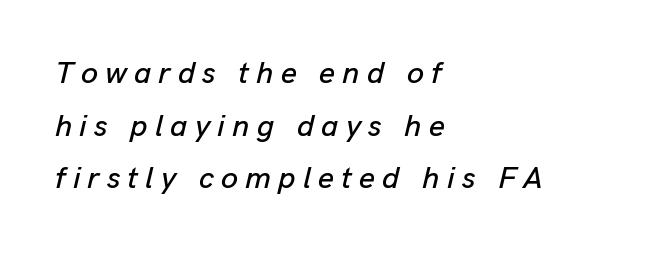
The block of text has a typical density, with ordinary space between rows. This rendering uses left alignment, leaving the right contour irregular. Rule under the text: the space is simply empty. The type is letterspaced generously, with wide tracking. The face used here is proportionally spaced, like ordinary book or web type.
